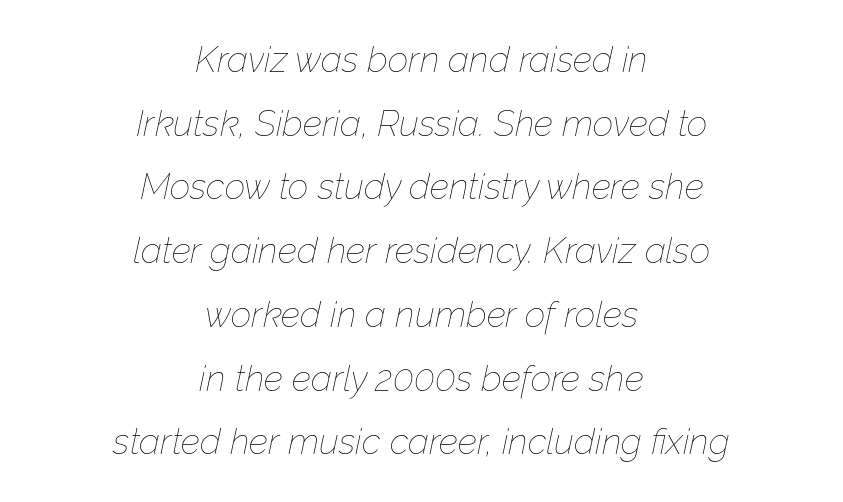
Q: Is the text bold? A: No.
Q: Is the text italic (slanted)? A: Yes, it leans right by about 12 degrees.
Q: Is the text underlined? A: No.
Q: How is the paragraph aligned? A: Centered.
Q: Is the spacing between letters normal or unusually wide? A: Normal.
Q: Width (condensed, normal, or wide)? A: Normal.
Q: Stroke contrast? A: Low.
Q: x-height? A: Medium.
Q: Monospaced? A: No.
